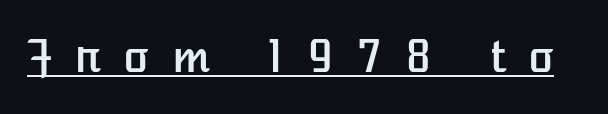
The image shows 44 px text type, upright; set unusually wide letter spacing (+0.48 em), underlined; low stroke contrast and a medium x-height.
